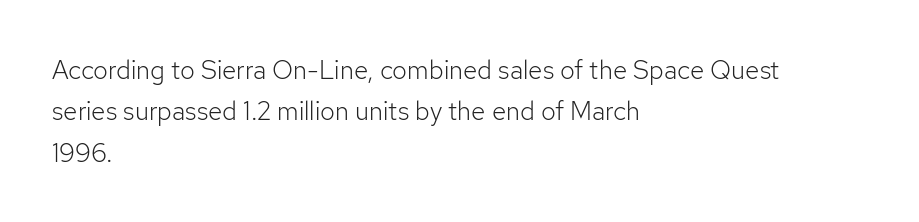
{"italic": "no", "bold": "no", "underline": "no", "align": "left", "line_spacing": "normal", "line_spacing_ratio": 1.59, "letter_spacing": "normal", "letter_spacing_em": 0.0, "glyph_px": 26}
